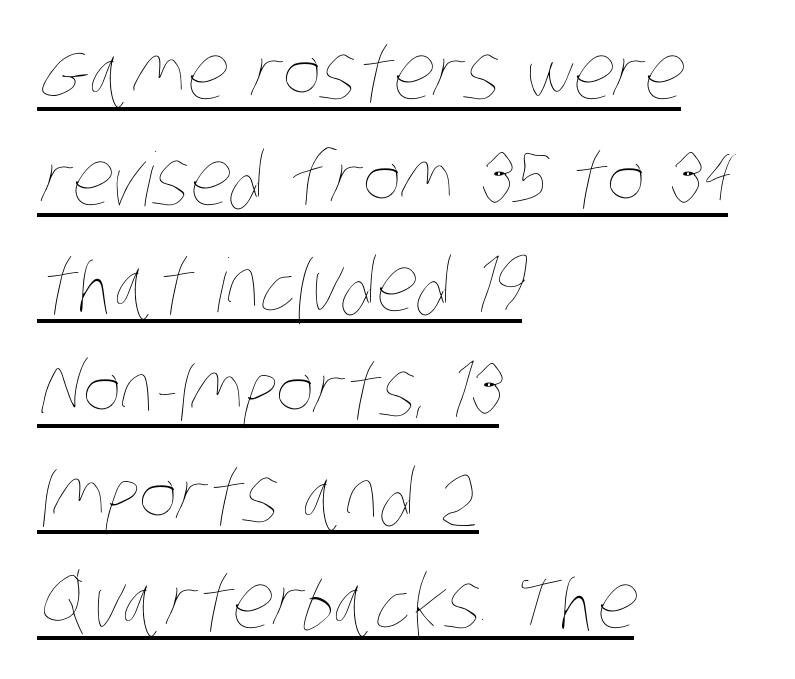
The characters are drawn with everyday or finer stroke widths. If you drew a ruler down the left edge, every line would touch it. The space between consecutive lines is moderate. Between one letter and the next there's only the usual sliver of space.
